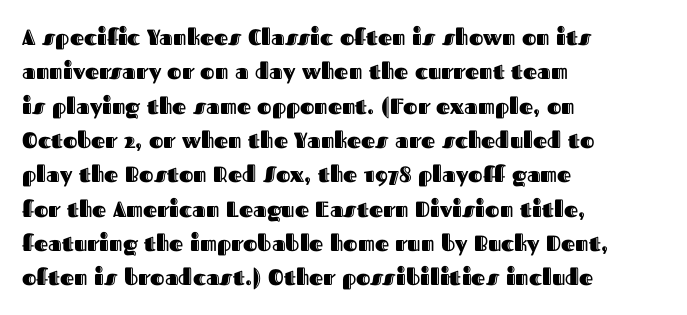
The image shows 22 px text type, upright; set left-aligned, normal line spacing (1.56x), normal letter spacing, not underlined.
